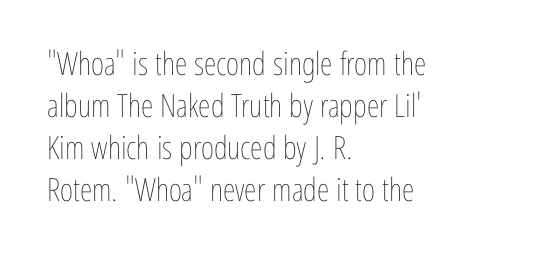
{"italic": "no", "bold": "no", "weight": "thin", "width": "condensed", "stroke_contrast": "low", "x_height": "medium", "monospaced": "no", "underline": "no", "align": "left", "line_spacing": "normal", "line_spacing_ratio": 1.31, "letter_spacing": "normal", "letter_spacing_em": 0.0, "glyph_px": 32}
